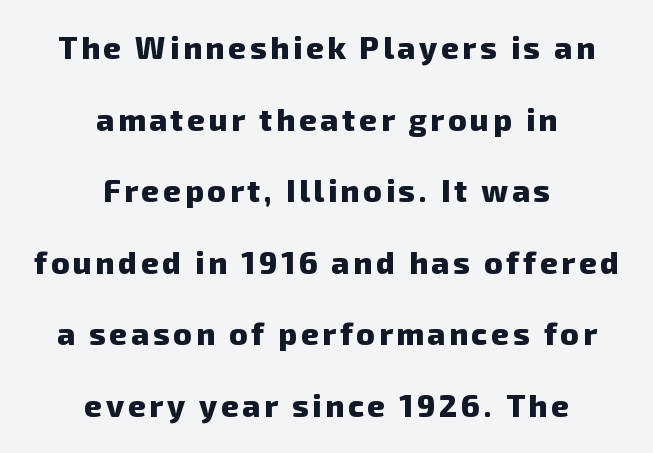
Spacing verdict: proportional, widths tailored to each character. Notice the wide empty band between every row — that's loose leading. The baseline area is clear. Heft: maximum for text — a bold. Caption: multi-line text, centered on the measure.
